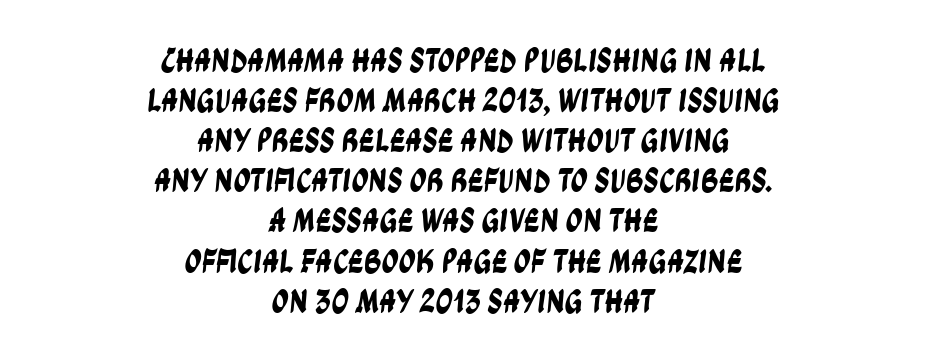
The paragraph has two soft edges and a firm central axis. The passage shown is not underscored anywhere. Nothing sits at the stroke ends, so this counts as sans-serif. This sample uses plain, unmodified letter spacing. A typesetter would call this proportional, since set widths differ per character.
